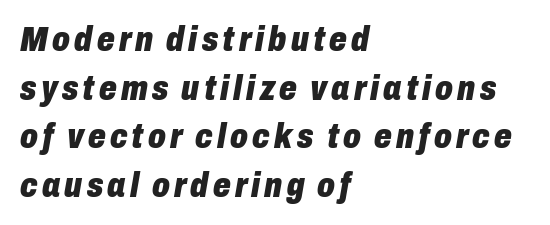
{"italic": "yes", "lean": "right", "slant_degrees": 10, "bold": "yes", "weight": "heavy", "width": "condensed", "stroke_contrast": "low", "x_height": "medium", "monospaced": "no", "underline": "no", "align": "left", "line_spacing": "normal", "line_spacing_ratio": 1.39, "glyph_px": 35}
